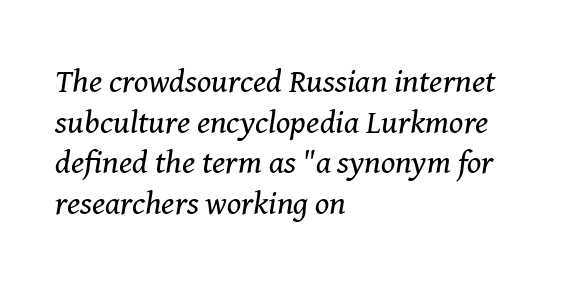
{"serif": "yes", "italic": "yes", "lean": "right", "slant_degrees": 8, "bold": "no", "weight": "regular", "width": "normal", "stroke_contrast": "medium", "x_height": "medium", "monospaced": "no", "underline": "no", "align": "left", "line_spacing_ratio": 1.23, "letter_spacing": "normal", "letter_spacing_em": 0.0, "glyph_px": 33}
